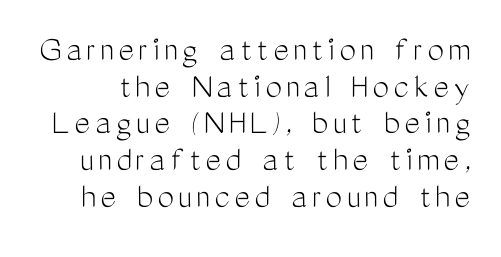
Summary of vertical rhythm: compact, with narrow interline spacing. The passage shown is typed in a proportional face where columns would drift. No heavy texture on the line: the type isn't bold. Honestly, there is no underline to notice here at all.
